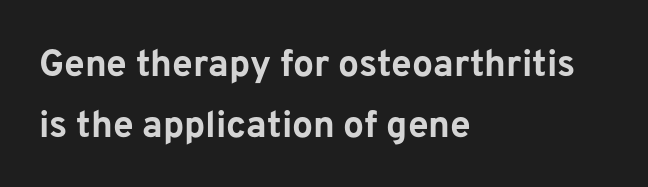
Q: Is the text bold? A: Yes.
Q: Is the text italic (slanted)? A: No, it is upright.
Q: Is the typeface a serif or a sans-serif typeface? A: Sans-serif.
Q: Is the text underlined? A: No.
Q: How is the paragraph aligned? A: Left-aligned.
Q: Is the spacing between letters normal or unusually wide? A: Normal.
Q: Is the spacing between lines tight, normal or loose? A: Normal.
Q: Width (condensed, normal, or wide)? A: Normal.
Q: Stroke contrast? A: Low.
Q: x-height? A: Medium.
Q: Monospaced? A: No.
